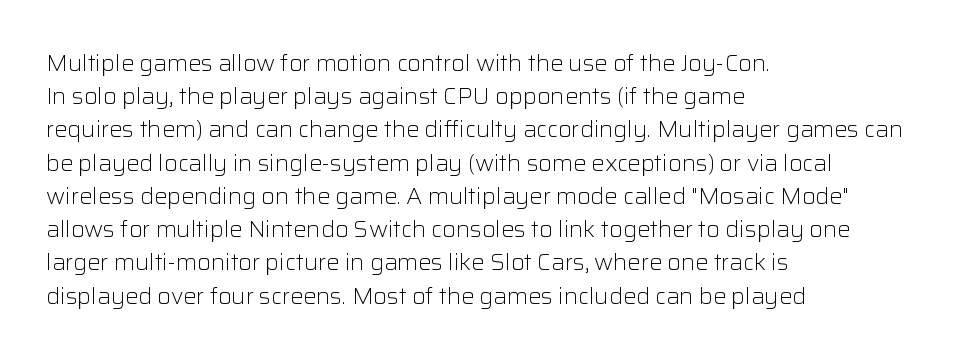
Q: Is the text bold? A: No.
Q: Is the text italic (slanted)? A: No, it is upright.
Q: Is the text underlined? A: No.
Q: How is the paragraph aligned? A: Left-aligned.
Q: Is the spacing between letters normal or unusually wide? A: Normal.
Q: Is the spacing between lines tight, normal or loose? A: Normal.
